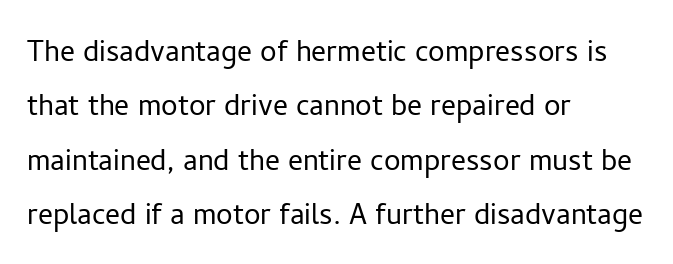
The image shows 37 px light sans-serif type, upright; set left-aligned, normal line spacing (1.47x), normal letter spacing, not underlined; low stroke contrast and a medium x-height.
